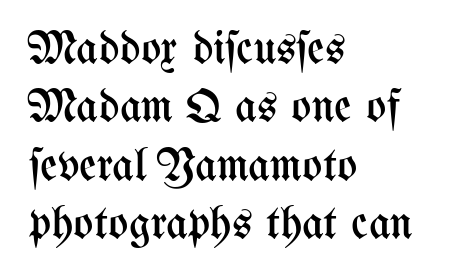
{"italic": "no", "bold": "no", "weight": "regular", "width": "condensed", "stroke_contrast": "medium", "x_height": "medium", "monospaced": "no", "underline": "no", "align": "left", "line_spacing_ratio": 1.24, "letter_spacing": "normal", "letter_spacing_em": 0.0, "glyph_px": 47}
